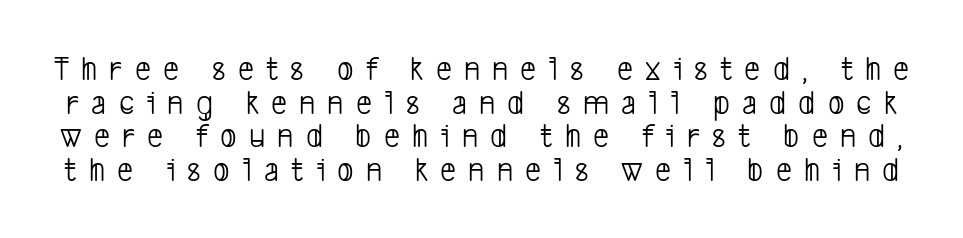
The image shows 35 px light, condensed sans-serif type; set tight line spacing (0.96x), unusually wide letter spacing (+0.35 em), not underlined; low stroke contrast and a medium x-height.
